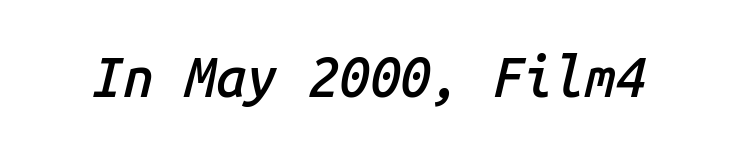
The image shows 55 px semibold type, italic (leaning right), monospaced; set normal letter spacing, not underlined; low stroke contrast and a medium x-height.
